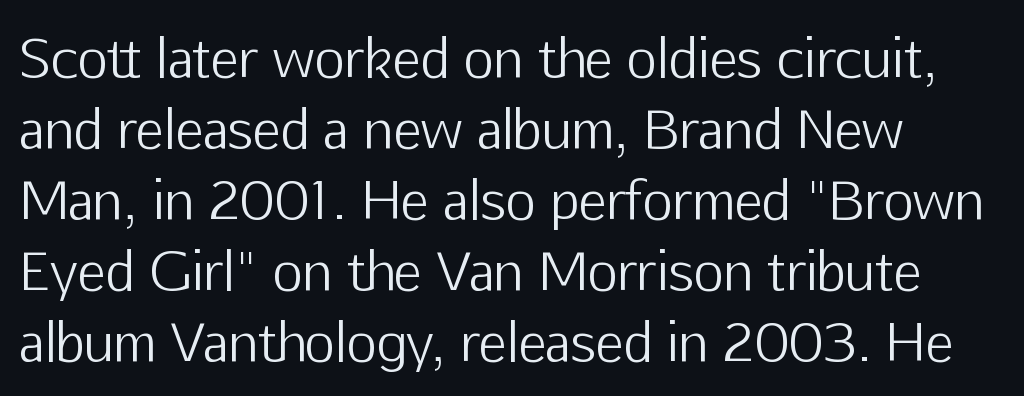
{"serif": "no", "italic": "no", "bold": "no", "weight": "light", "width": "normal", "stroke_contrast": "low", "x_height": "medium", "monospaced": "no", "underline": "no", "align": "left", "line_spacing": "normal", "line_spacing_ratio": 1.34, "letter_spacing": "normal", "letter_spacing_em": 0.0, "glyph_px": 53}
